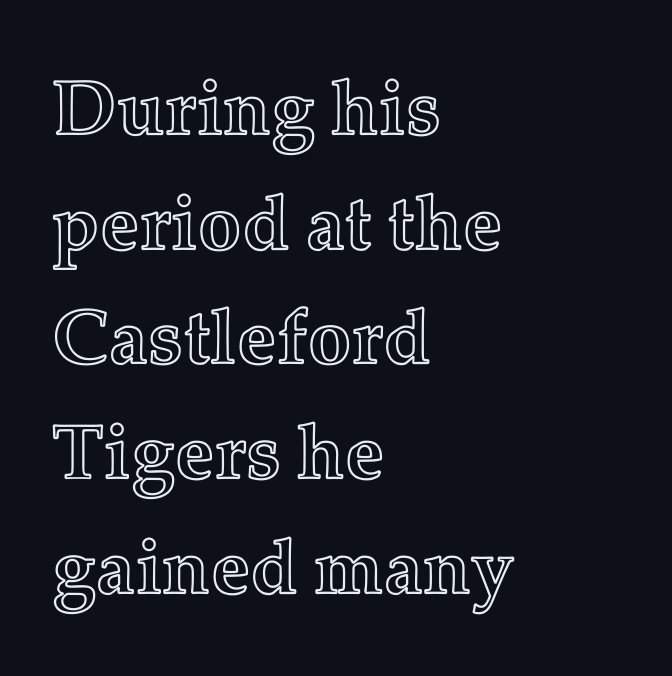
{"italic": "no", "width": "normal", "x_height": "medium", "monospaced": "no", "underline": "no", "align": "left", "line_spacing": "normal", "line_spacing_ratio": 1.49, "letter_spacing": "normal", "letter_spacing_em": 0.0, "glyph_px": 77}
